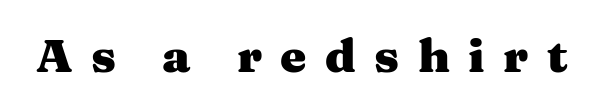
{"serif": "yes", "italic": "no", "bold": "yes", "weight": "heavy", "width": "wide", "stroke_contrast": "medium", "x_height": "medium", "monospaced": "no", "underline": "no", "letter_spacing": "wide", "letter_spacing_em": 0.39, "glyph_px": 47}
